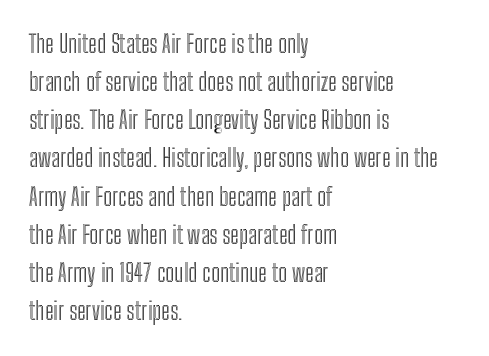
Q: Is the text italic (slanted)? A: No, it is upright.
Q: Is the text underlined? A: No.
Q: How is the paragraph aligned? A: Left-aligned.
Q: Is the spacing between letters normal or unusually wide? A: Normal.
Q: Is the spacing between lines tight, normal or loose? A: Normal.
